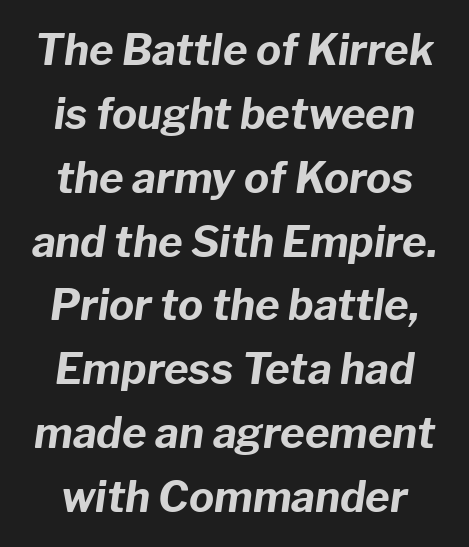
The image shows 42 px bold type, italic (leaning right); set normal line spacing (1.52x), normal letter spacing, not underlined; low stroke contrast and a medium x-height.
